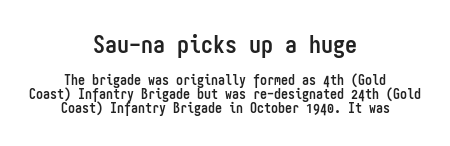
{"italic": "no", "bold": "yes", "underline": "no", "align": "center", "line_spacing": "tight", "line_spacing_ratio": 0.97, "letter_spacing": "normal", "letter_spacing_em": 0.0, "larger_block": "first", "size_ratio": 1.71, "glyph_px": 24}
